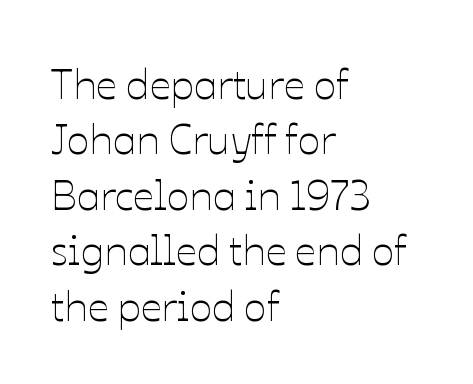
This rendering uses left alignment, leaving the right contour irregular. The letters look calm and open, with moderate or lighter stems. The rendering keeps characters at their native spacing. Underlining? Definitely not there. This sample uses an upright cut, with every glyph sitting square on the baseline. Is this a fixed-width face? No — the glyphs have proportional, varying widths.
